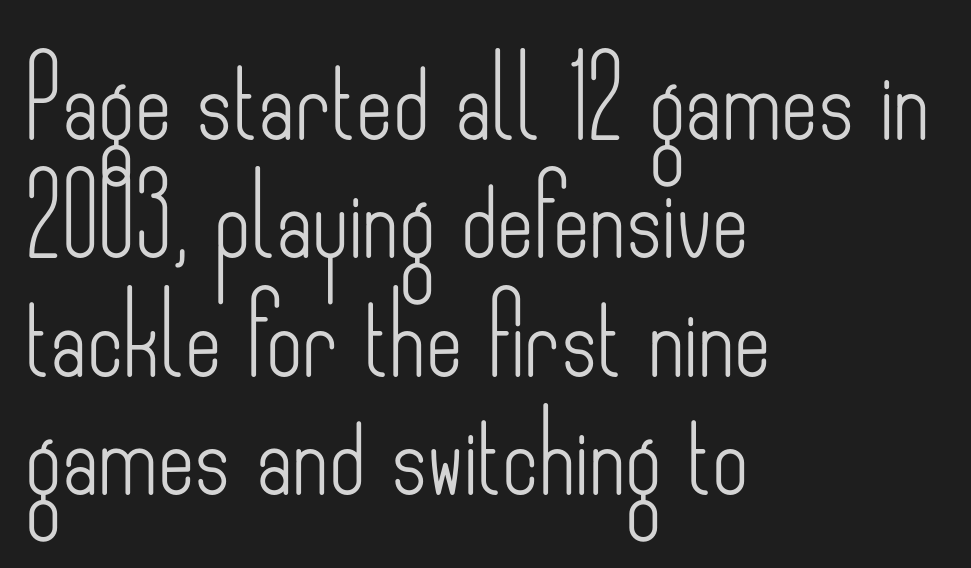
Q: Is the text bold? A: No.
Q: Is the text italic (slanted)? A: No, it is upright.
Q: Is the typeface a serif or a sans-serif typeface? A: Sans-serif.
Q: Is the text underlined? A: No.
Q: How is the paragraph aligned? A: Left-aligned.
Q: Is the spacing between letters normal or unusually wide? A: Normal.
Q: Is the spacing between lines tight, normal or loose? A: Normal.
Q: Width (condensed, normal, or wide)? A: Condensed.
Q: Stroke contrast? A: Low.
Q: x-height? A: Small.
Q: Monospaced? A: No.
